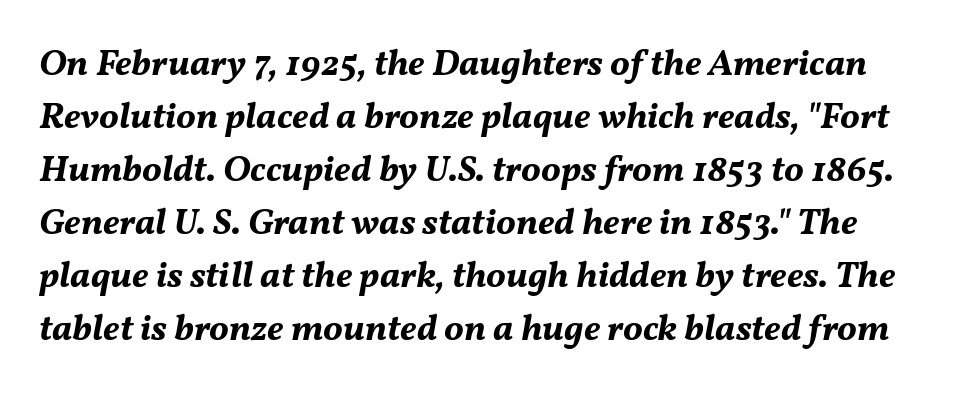
The image shows 37 px bold type, italic (leaning right); set normal line spacing (1.43x), normal letter spacing, not underlined; medium stroke contrast and a medium x-height.
